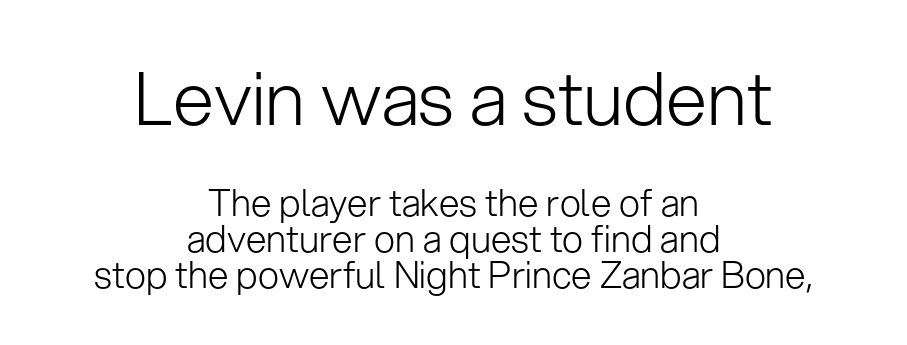
The weight tops out at a normal text grade. Does the leading feel generous? Not at all — it's pinched. The font's upright variant was chosen for this text. Line starts and ends both wander, symmetrically. The horizontal fit of the characters is conventional and even.
